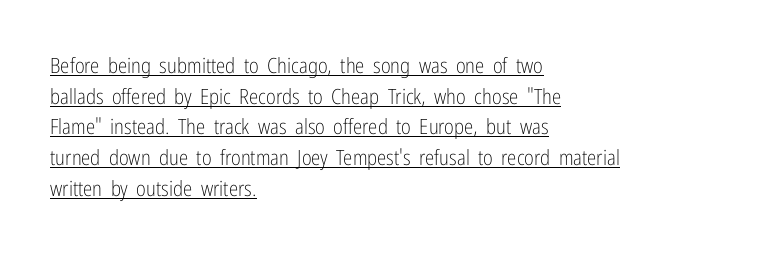
The image shows 21 px text type, upright; set left-aligned, normal line spacing (1.46x), normal letter spacing, underlined.
